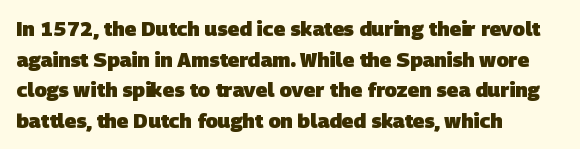
{"bold": "yes", "underline": "no", "align": "left", "line_spacing": "normal", "line_spacing_ratio": 1.53, "letter_spacing": "normal", "letter_spacing_em": 0.0, "glyph_px": 20}
